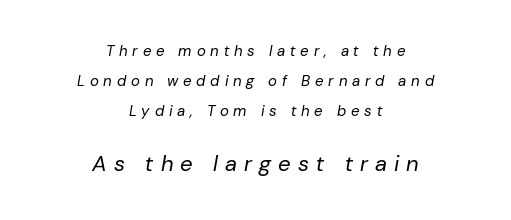
{"italic": "yes", "lean": "right", "slant_degrees": 10, "bold": "no", "underline": "no", "align": "center", "line_spacing": "loose", "line_spacing_ratio": 2.01, "letter_spacing": "wide", "letter_spacing_em": 0.32, "larger_block": "second", "size_ratio": 1.47, "glyph_px": 22}
